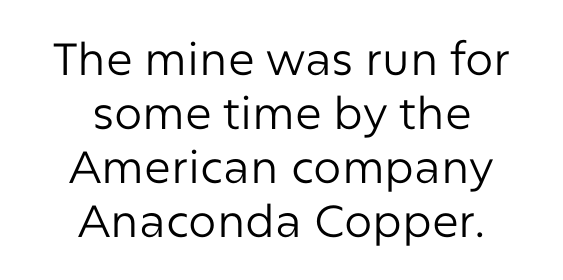
Q: Is the text bold? A: No.
Q: Is the text italic (slanted)? A: No, it is upright.
Q: Is the typeface a serif or a sans-serif typeface? A: Sans-serif.
Q: Is the text underlined? A: No.
Q: How is the paragraph aligned? A: Centered.
Q: Is the spacing between letters normal or unusually wide? A: Normal.
Q: Width (condensed, normal, or wide)? A: Normal.
Q: Stroke contrast? A: Low.
Q: x-height? A: Medium.
Q: Monospaced? A: No.
